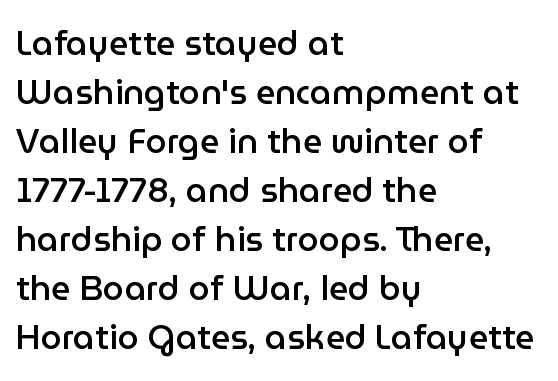
{"serif": "no", "italic": "no", "bold": "semi", "weight": "semibold", "width": "normal", "stroke_contrast": "low", "x_height": "medium", "monospaced": "no", "underline": "no", "align": "left", "line_spacing": "normal", "line_spacing_ratio": 1.44, "letter_spacing": "normal", "letter_spacing_em": 0.0, "glyph_px": 34}
